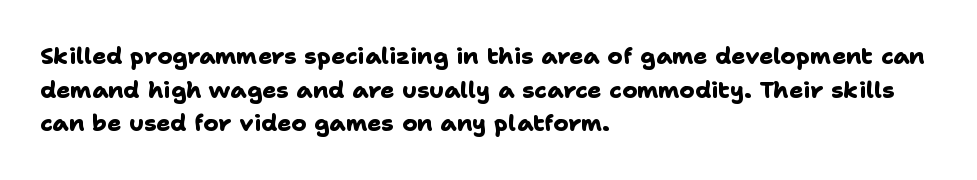
Q: Is the text bold? A: Yes.
Q: Is the text underlined? A: No.
Q: How is the paragraph aligned? A: Left-aligned.
Q: Is the spacing between letters normal or unusually wide? A: Normal.
Q: Is the spacing between lines tight, normal or loose? A: Normal.
